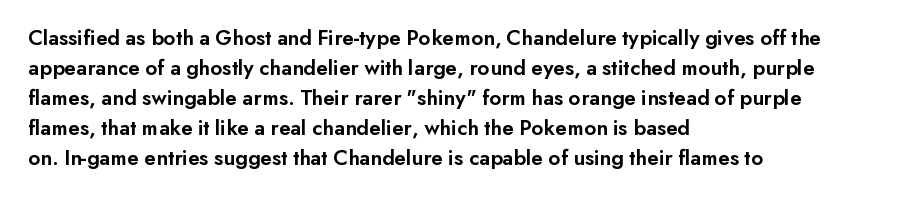
{"italic": "no", "bold": "semi", "underline": "no", "align": "left", "line_spacing": "normal", "line_spacing_ratio": 1.36, "letter_spacing": "normal", "letter_spacing_em": 0.0, "glyph_px": 22}
